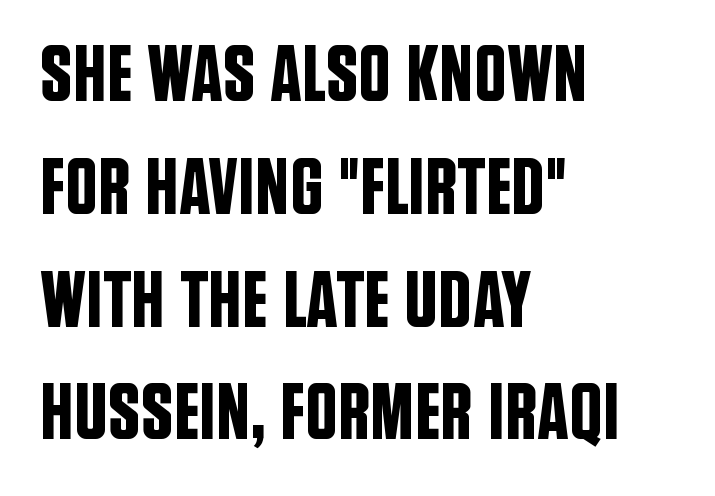
Q: Is the text italic (slanted)? A: No, it is upright.
Q: Is the typeface a serif or a sans-serif typeface? A: Sans-serif.
Q: Is the text underlined? A: No.
Q: How is the paragraph aligned? A: Left-aligned.
Q: Is the spacing between letters normal or unusually wide? A: Normal.
Q: Is the spacing between lines tight, normal or loose? A: Normal.
Q: Width (condensed, normal, or wide)? A: Condensed.
Q: Stroke contrast? A: Low.
Q: x-height? A: Large.
Q: Monospaced? A: No.
